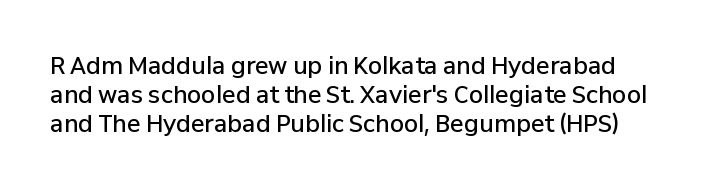
Q: Is the text bold? A: Semi-bold.
Q: Is the text italic (slanted)? A: No, it is upright.
Q: Is the text underlined? A: No.
Q: Is the spacing between letters normal or unusually wide? A: Normal.
Q: Is the spacing between lines tight, normal or loose? A: Normal.
